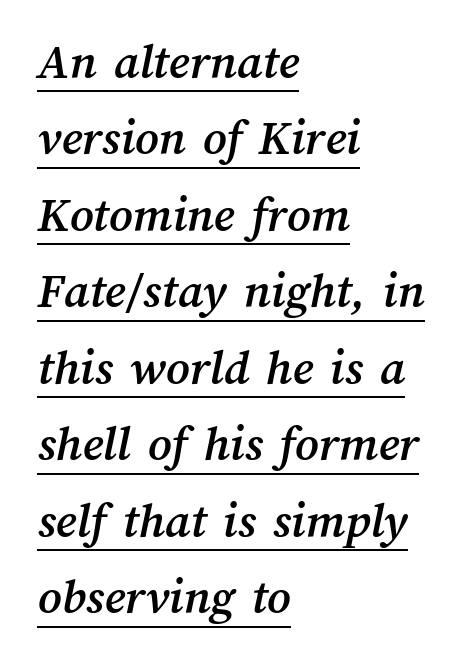
The image shows 51 px text type; set left-aligned, normal line spacing (1.5x), normal letter spacing, underlined; medium stroke contrast and a medium x-height.
